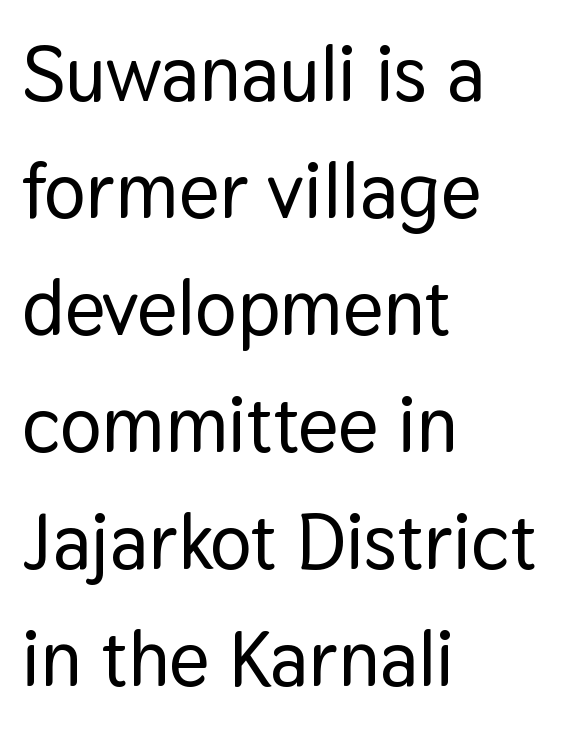
The image shows 78 px sans-serif type, upright; set left-aligned, normal line spacing (1.5x), normal letter spacing, not underlined; low stroke contrast and a medium x-height.
